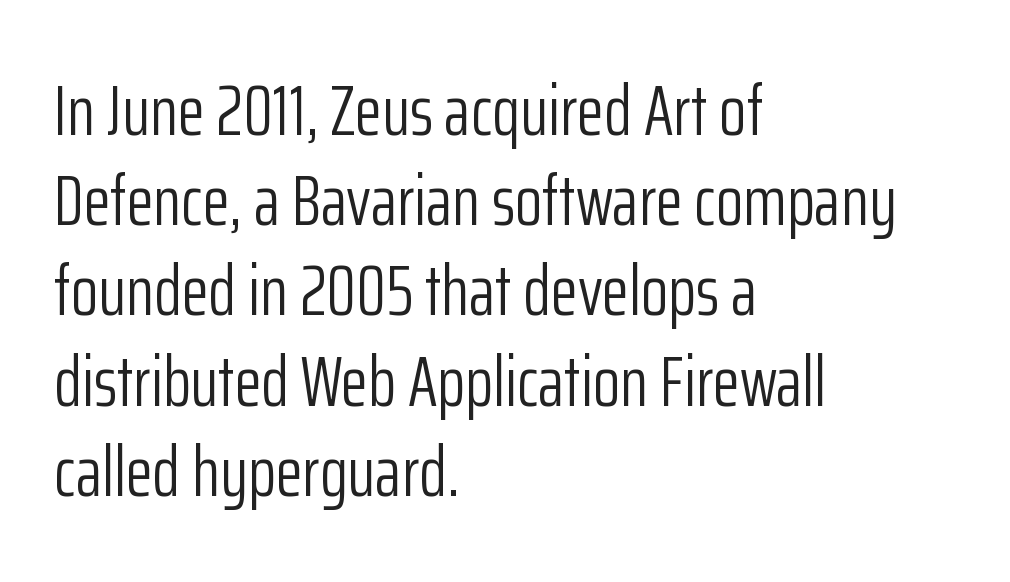
The image shows 71 px light, condensed sans-serif type, upright; set left-aligned, normal line spacing (1.27x), normal letter spacing, not underlined; low stroke contrast and a medium x-height.
